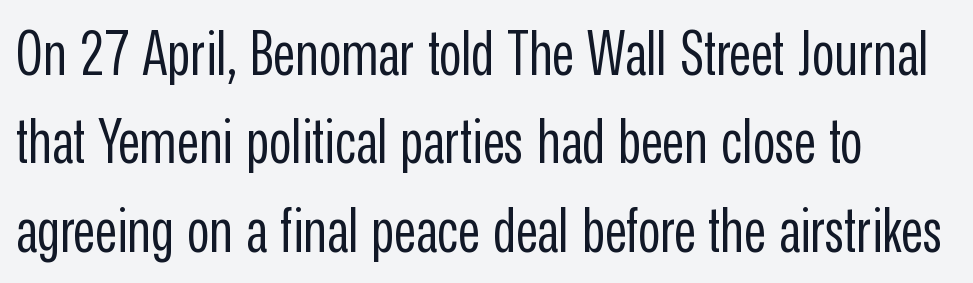
{"serif": "no", "italic": "no", "bold": "no", "weight": "regular", "width": "condensed", "stroke_contrast": "low", "x_height": "medium", "monospaced": "no", "underline": "no", "align": "left", "line_spacing": "normal", "line_spacing_ratio": 1.45, "letter_spacing": "normal", "letter_spacing_em": 0.0, "glyph_px": 61}
